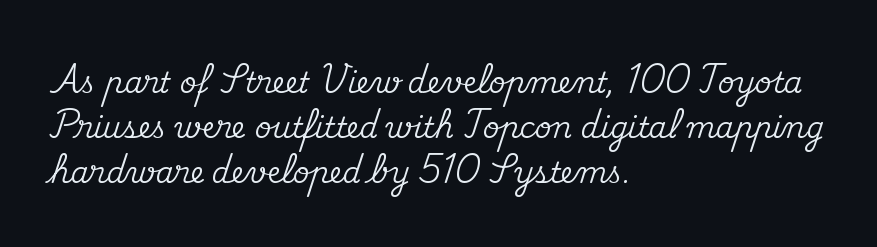
Between one letter and the next there's only the usual sliver of space. The strip under each line holds only bare page. These lines are rendered in a variable-pitch font. Line spacing here is normal. The rendering anchors every line to the left-hand side.
